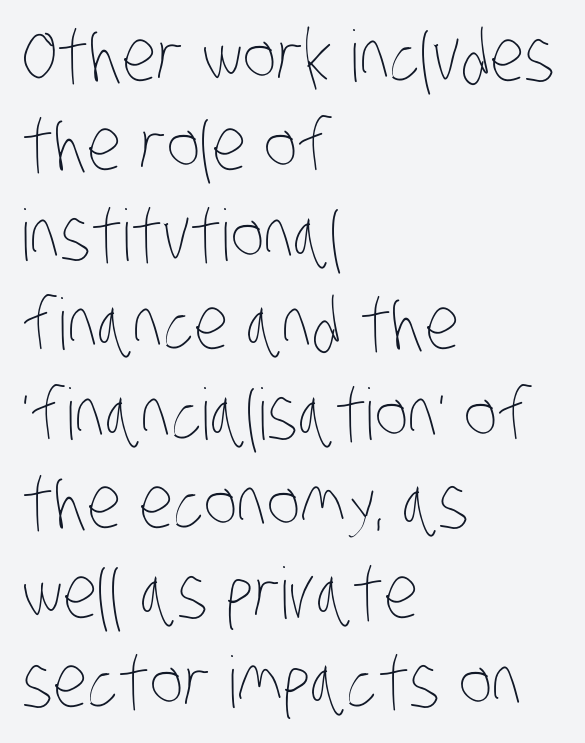
Successive baselines arrive at the customary interval. Each word holds together tightly as a unit, with standard inter-letter gaps. Heaviness? Minimal to ordinary, like unemphasized prose. A typesetter would call this proportional, since set widths differ per character. The paragraph has a hard left edge and a soft right edge.
